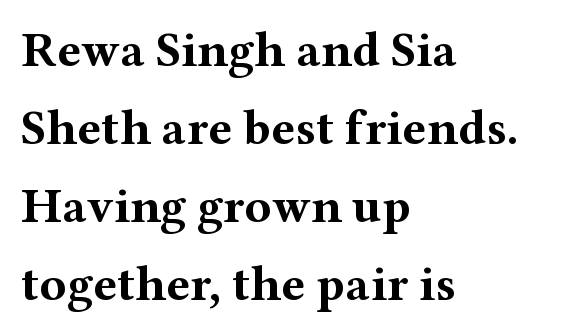
Q: Is the text bold? A: Yes.
Q: Is the text italic (slanted)? A: No, it is upright.
Q: Is the typeface a serif or a sans-serif typeface? A: Serif.
Q: Is the text underlined? A: No.
Q: How is the paragraph aligned? A: Left-aligned.
Q: Is the spacing between letters normal or unusually wide? A: Normal.
Q: Is the spacing between lines tight, normal or loose? A: Normal.
Q: Width (condensed, normal, or wide)? A: Wide.
Q: Stroke contrast? A: Medium.
Q: x-height? A: Medium.
Q: Monospaced? A: No.
